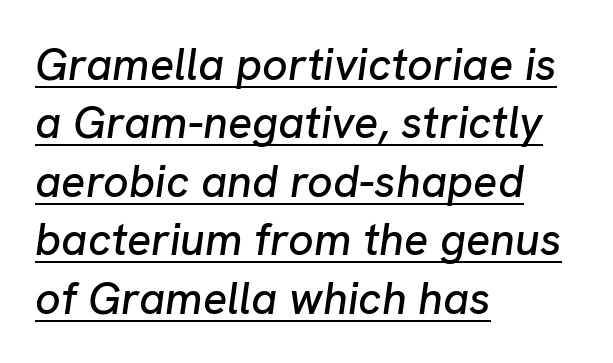
{"italic": "yes", "lean": "right", "slant_degrees": 8, "width": "normal", "stroke_contrast": "low", "x_height": "medium", "monospaced": "no", "underline": "yes", "align": "left", "line_spacing": "normal", "line_spacing_ratio": 1.3, "letter_spacing": "normal", "letter_spacing_em": 0.0, "glyph_px": 45}
